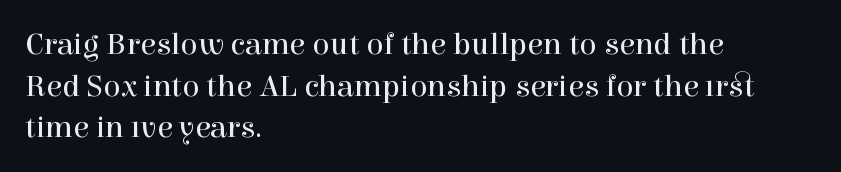
The letters advance in unequal steps, a hallmark of proportional type. This rendering features lettering with no underline. The letterforms sit at book weight or below. Where is the straight margin? On the left. Type style note: has serifs. The horizontal fit of the characters is conventional and even.
